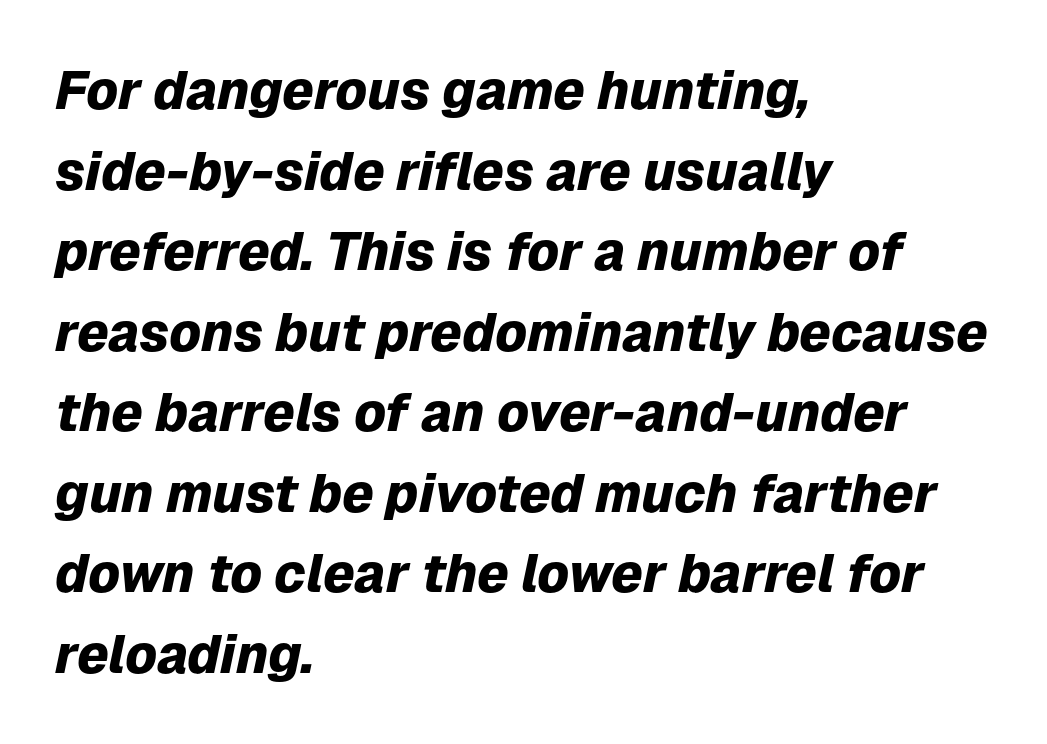
Q: Is the text bold? A: Yes.
Q: Is the text italic (slanted)? A: Yes, it leans right by about 12 degrees.
Q: Is the text underlined? A: No.
Q: How is the paragraph aligned? A: Left-aligned.
Q: Is the spacing between letters normal or unusually wide? A: Normal.
Q: Is the spacing between lines tight, normal or loose? A: Normal.
Q: Width (condensed, normal, or wide)? A: Normal.
Q: Stroke contrast? A: Low.
Q: x-height? A: Medium.
Q: Monospaced? A: No.
